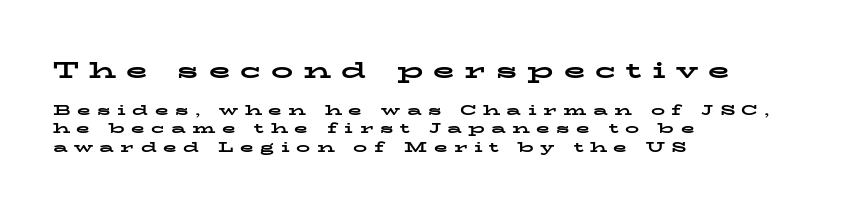
{"italic": "no", "bold": "yes", "underline": "no", "align": "left", "line_spacing": "normal", "line_spacing_ratio": 1.3, "letter_spacing": "wide", "letter_spacing_em": 0.46, "larger_block": "first", "size_ratio": 1.57, "glyph_px": 22}
